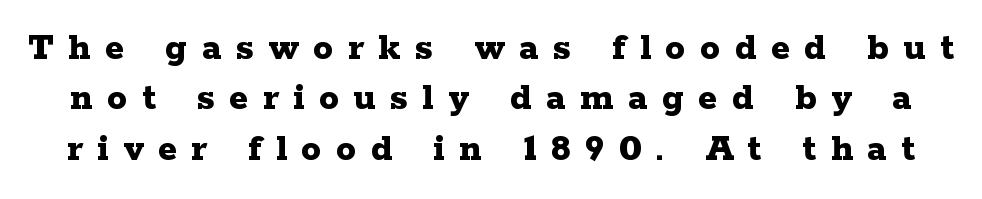
Q: Is the text bold? A: Yes.
Q: Is the text italic (slanted)? A: No, it is upright.
Q: Is the typeface a serif or a sans-serif typeface? A: Serif.
Q: Is the text underlined? A: No.
Q: Is the spacing between letters normal or unusually wide? A: Unusually wide.
Q: Is the spacing between lines tight, normal or loose? A: Normal.
Q: Width (condensed, normal, or wide)? A: Wide.
Q: Stroke contrast? A: Low.
Q: x-height? A: Medium.
Q: Monospaced? A: No.
